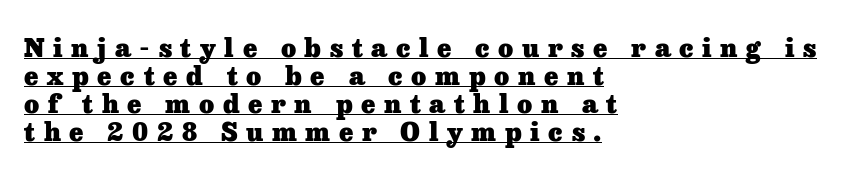
Q: Is the text bold? A: Yes.
Q: Is the text italic (slanted)? A: No, it is upright.
Q: Is the text underlined? A: Yes.
Q: How is the paragraph aligned? A: Left-aligned.
Q: Is the spacing between letters normal or unusually wide? A: Unusually wide.
Q: Is the spacing between lines tight, normal or loose? A: Tight.
